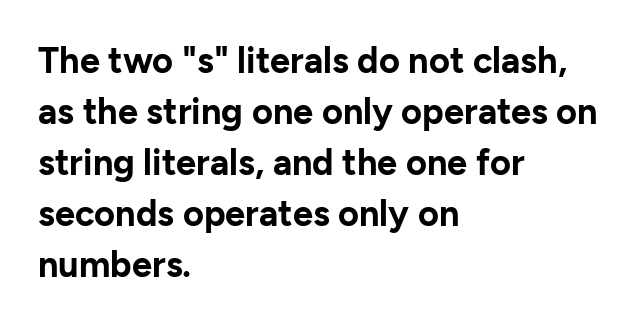
{"serif": "no", "italic": "no", "bold": "yes", "weight": "bold", "width": "normal", "stroke_contrast": "low", "x_height": "medium", "monospaced": "no", "underline": "no", "align": "left", "line_spacing": "normal", "line_spacing_ratio": 1.42, "letter_spacing": "normal", "letter_spacing_em": 0.0, "glyph_px": 36}
